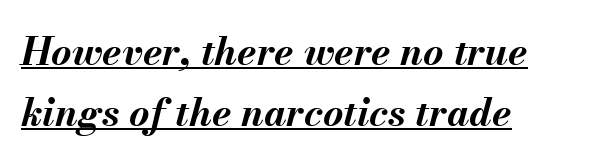
{"italic": "yes", "lean": "right", "slant_degrees": 13, "bold": "yes", "weight": "bold", "width": "normal", "stroke_contrast": "medium", "x_height": "small", "monospaced": "no", "underline": "yes", "align": "left", "line_spacing": "normal", "line_spacing_ratio": 1.56, "letter_spacing": "normal", "letter_spacing_em": 0.0, "glyph_px": 39}
